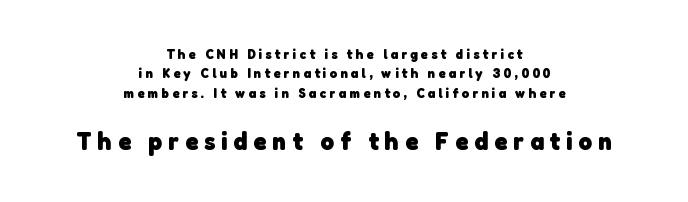
Q: Is the text bold? A: Yes.
Q: Is the text underlined? A: No.
Q: How is the paragraph aligned? A: Centered.
Q: Is the spacing between letters normal or unusually wide? A: Unusually wide.
Q: Is the spacing between lines tight, normal or loose? A: Normal.
Q: Which block of text is set in a larger size, the first (top) or the second (bottom)? A: The second (bottom) one.
